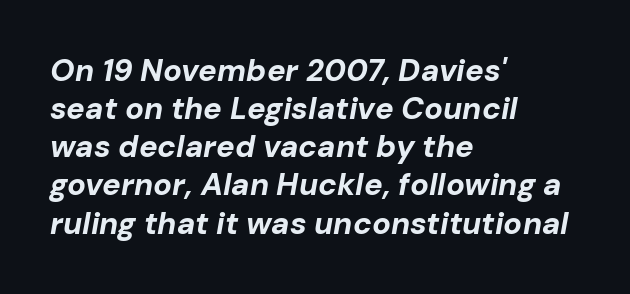
Q: Is the text bold? A: Yes.
Q: Is the text italic (slanted)? A: Yes, it leans right by about 10 degrees.
Q: Is the text underlined? A: No.
Q: How is the paragraph aligned? A: Left-aligned.
Q: Is the spacing between letters normal or unusually wide? A: Normal.
Q: Width (condensed, normal, or wide)? A: Normal.
Q: Stroke contrast? A: Low.
Q: x-height? A: Medium.
Q: Monospaced? A: No.
